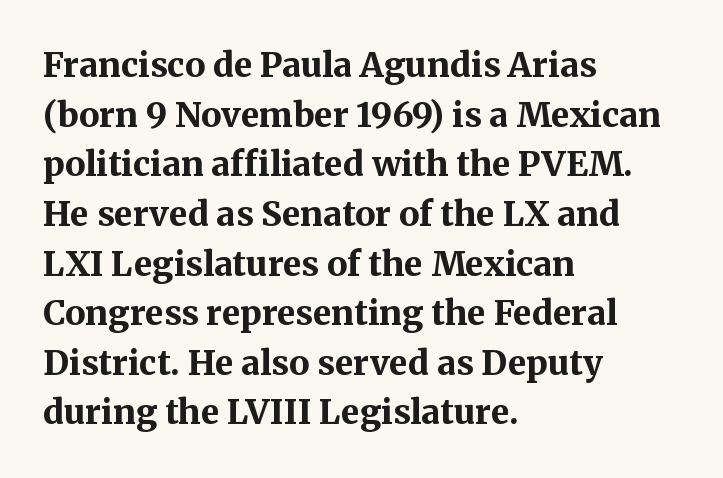
Q: Is the text bold? A: Yes.
Q: Is the text italic (slanted)? A: No, it is upright.
Q: Is the typeface a serif or a sans-serif typeface? A: Serif.
Q: Is the text underlined? A: No.
Q: How is the paragraph aligned? A: Left-aligned.
Q: Is the spacing between letters normal or unusually wide? A: Normal.
Q: Is the spacing between lines tight, normal or loose? A: Normal.
Q: Width (condensed, normal, or wide)? A: Normal.
Q: Stroke contrast? A: Medium.
Q: x-height? A: Medium.
Q: Monospaced? A: No.
